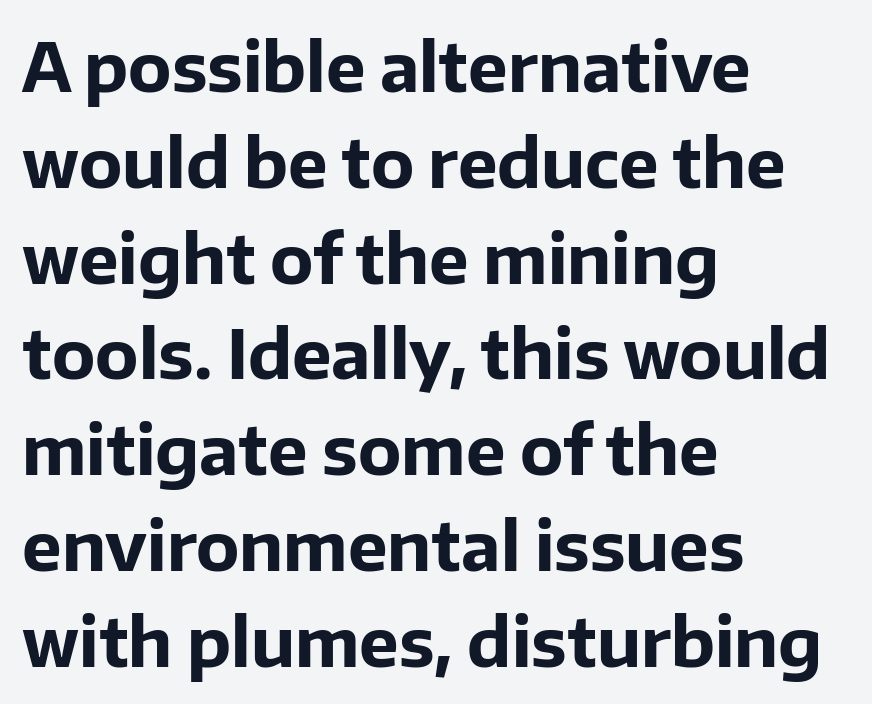
Q: Is the text bold? A: Yes.
Q: Is the text italic (slanted)? A: No, it is upright.
Q: Is the typeface a serif or a sans-serif typeface? A: Sans-serif.
Q: Is the text underlined? A: No.
Q: How is the paragraph aligned? A: Left-aligned.
Q: Is the spacing between letters normal or unusually wide? A: Normal.
Q: Is the spacing between lines tight, normal or loose? A: Normal.
Q: Width (condensed, normal, or wide)? A: Normal.
Q: Stroke contrast? A: Low.
Q: x-height? A: Medium.
Q: Monospaced? A: No.
